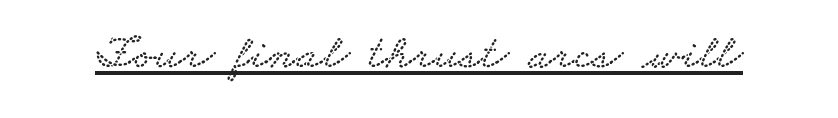
The image shows 49 px wide serif type; set normal letter spacing, underlined; low stroke contrast and a small x-height.
